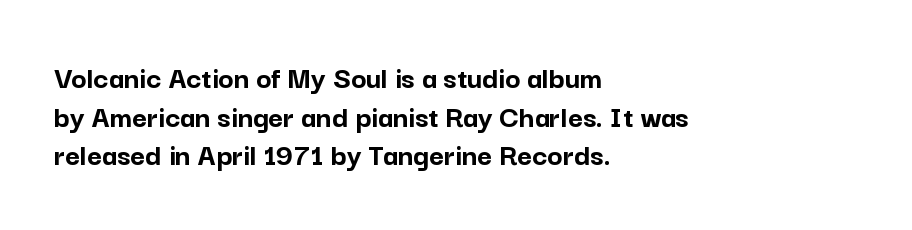
Q: Is the text bold? A: Yes.
Q: Is the text italic (slanted)? A: No, it is upright.
Q: Is the typeface a serif or a sans-serif typeface? A: Sans-serif.
Q: Is the text underlined? A: No.
Q: How is the paragraph aligned? A: Left-aligned.
Q: Is the spacing between letters normal or unusually wide? A: Normal.
Q: Width (condensed, normal, or wide)? A: Normal.
Q: Stroke contrast? A: Low.
Q: x-height? A: Medium.
Q: Monospaced? A: No.
